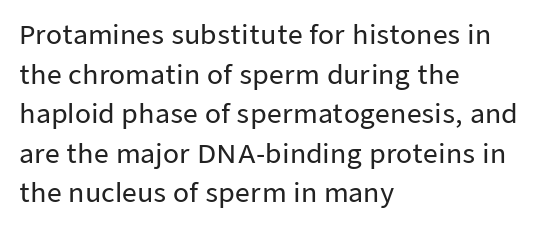
The image shows 26 px text type, upright; set left-aligned, normal line spacing (1.52x), normal letter spacing, not underlined.
